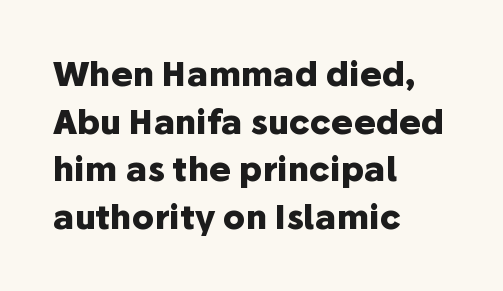
The image shows 33 px heavy sans-serif type, upright; set left-aligned, normal line spacing (1.44x), normal letter spacing, not underlined; low stroke contrast and a medium x-height.
